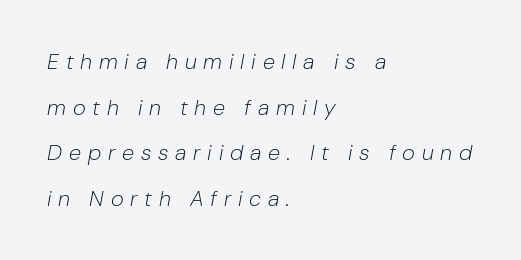
Q: Is the text bold? A: No.
Q: Is the text italic (slanted)? A: Yes, it leans right by about 10 degrees.
Q: Is the text underlined? A: No.
Q: How is the paragraph aligned? A: Left-aligned.
Q: Is the spacing between letters normal or unusually wide? A: Unusually wide.
Q: Is the spacing between lines tight, normal or loose? A: Loose.
